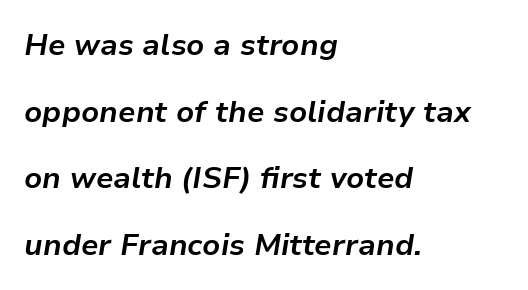
Q: Is the text bold? A: Yes.
Q: Is the text italic (slanted)? A: Yes, it leans right by about 9 degrees.
Q: Is the text underlined? A: No.
Q: How is the paragraph aligned? A: Left-aligned.
Q: Is the spacing between letters normal or unusually wide? A: Normal.
Q: Is the spacing between lines tight, normal or loose? A: Loose.
Q: Width (condensed, normal, or wide)? A: Normal.
Q: Stroke contrast? A: Low.
Q: x-height? A: Medium.
Q: Monospaced? A: No.
